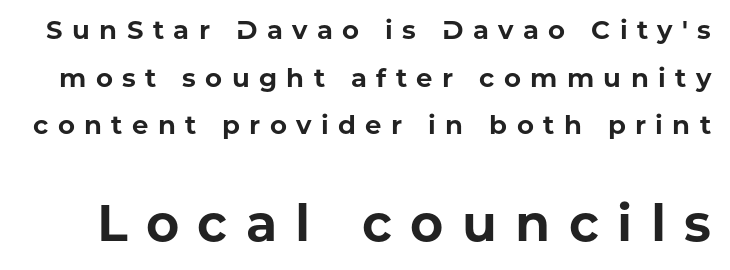
Q: Is the text bold? A: Yes.
Q: Is the text italic (slanted)? A: No, it is upright.
Q: Is the typeface a serif or a sans-serif typeface? A: Sans-serif.
Q: Is the text underlined? A: No.
Q: Is the spacing between letters normal or unusually wide? A: Unusually wide.
Q: Which block of text is set in a larger size, the first (top) or the second (bottom)? A: The second (bottom) one.
Q: Width (condensed, normal, or wide)? A: Normal.
Q: Stroke contrast? A: Low.
Q: x-height? A: Medium.
Q: Monospaced? A: No.
